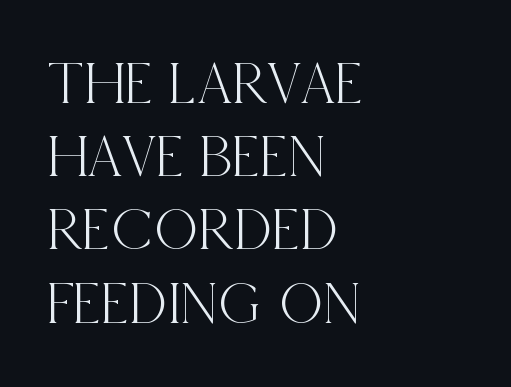
Check under the words: just untouched page. The typeface chosen for these lines features serifs. The rendering keeps characters at their native spacing. One-word summary of the alignment: left. The face used here is proportionally spaced, like ordinary book or web type. The letters stand straight up with perfectly vertical stems.
